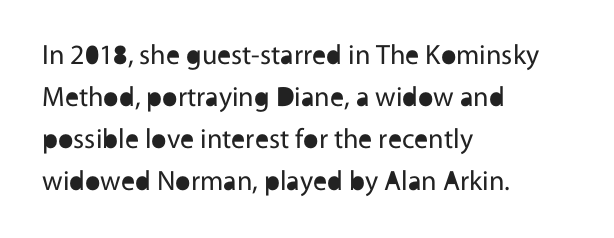
Q: Is the text bold? A: No.
Q: Is the text italic (slanted)? A: No, it is upright.
Q: Is the typeface a serif or a sans-serif typeface? A: Sans-serif.
Q: Is the text underlined? A: No.
Q: How is the paragraph aligned? A: Left-aligned.
Q: Is the spacing between letters normal or unusually wide? A: Normal.
Q: Is the spacing between lines tight, normal or loose? A: Normal.
Q: Width (condensed, normal, or wide)? A: Normal.
Q: x-height? A: Medium.
Q: Monospaced? A: No.
